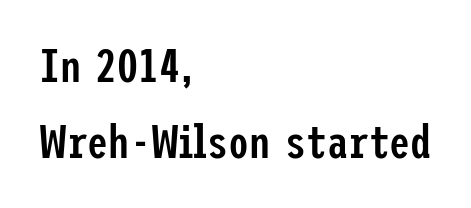
The image shows 47 px semibold, condensed sans-serif type, upright; set left-aligned, normal line spacing (1.61x), normal letter spacing, not underlined; low stroke contrast and a medium x-height.
